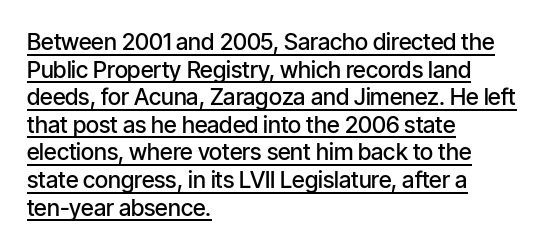
Q: Is the text bold? A: Semi-bold.
Q: Is the text italic (slanted)? A: No, it is upright.
Q: Is the text underlined? A: Yes.
Q: How is the paragraph aligned? A: Left-aligned.
Q: Is the spacing between letters normal or unusually wide? A: Normal.
